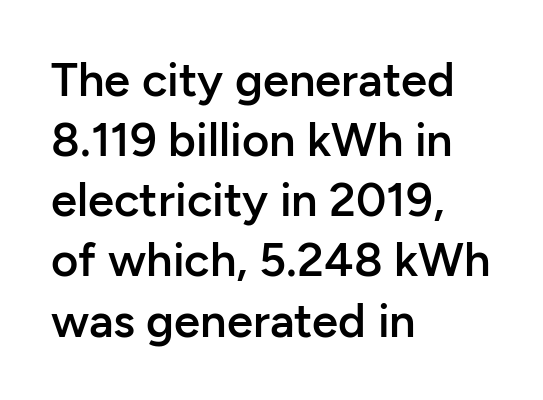
The image shows 47 px semibold sans-serif type, upright; set left-aligned, normal line spacing (1.28x), normal letter spacing, not underlined; low stroke contrast and a medium x-height.
